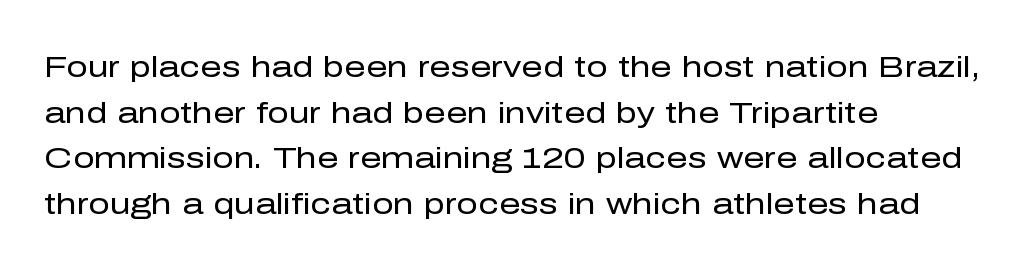
{"serif": "no", "italic": "no", "bold": "no", "weight": "regular", "width": "normal", "stroke_contrast": "low", "x_height": "medium", "monospaced": "no", "underline": "no", "align": "left", "line_spacing": "normal", "line_spacing_ratio": 1.52, "letter_spacing": "normal", "letter_spacing_em": 0.0, "glyph_px": 30}
